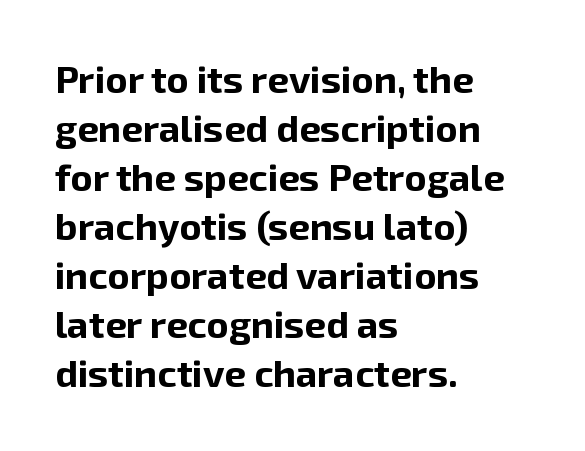
The image shows 38 px bold sans-serif type, upright; set left-aligned, normal line spacing (1.29x), normal letter spacing, not underlined; low stroke contrast and a medium x-height.
